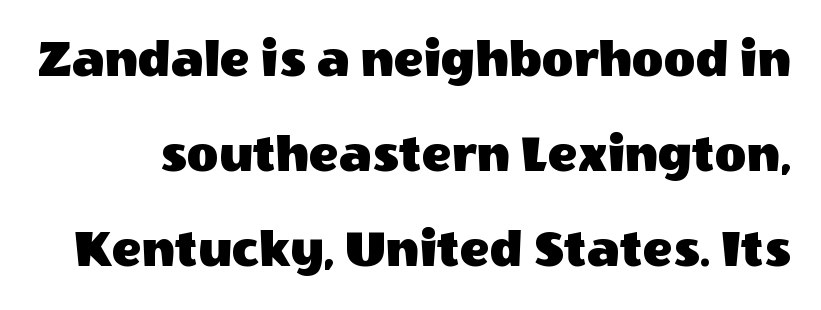
The image shows 55 px sans-serif type, upright; set line spacing 1.73x, normal letter spacing, not underlined; a large x-height.
